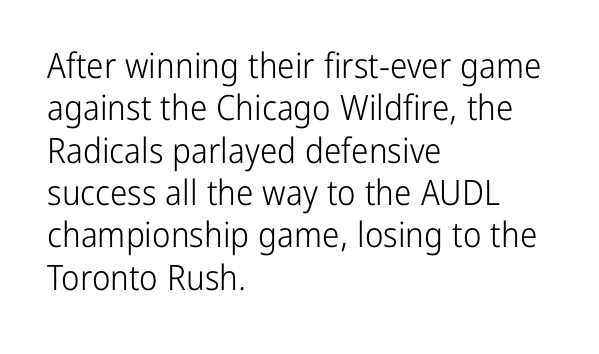
The image shows 35 px light, condensed sans-serif type, upright; set left-aligned, line spacing 1.21x, normal letter spacing, not underlined; low stroke contrast and a medium x-height.
